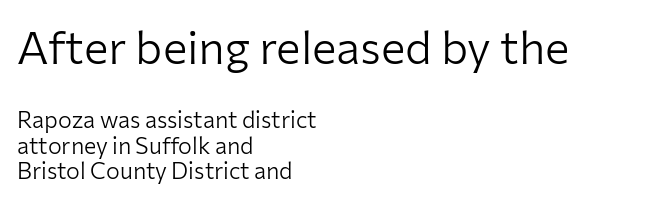
The designer dialed line spacing down below the default. Rendered with straight, roman letterforms. A light-to-regular cut is what we see here. Typographically, this falls in the sans-serif category.
